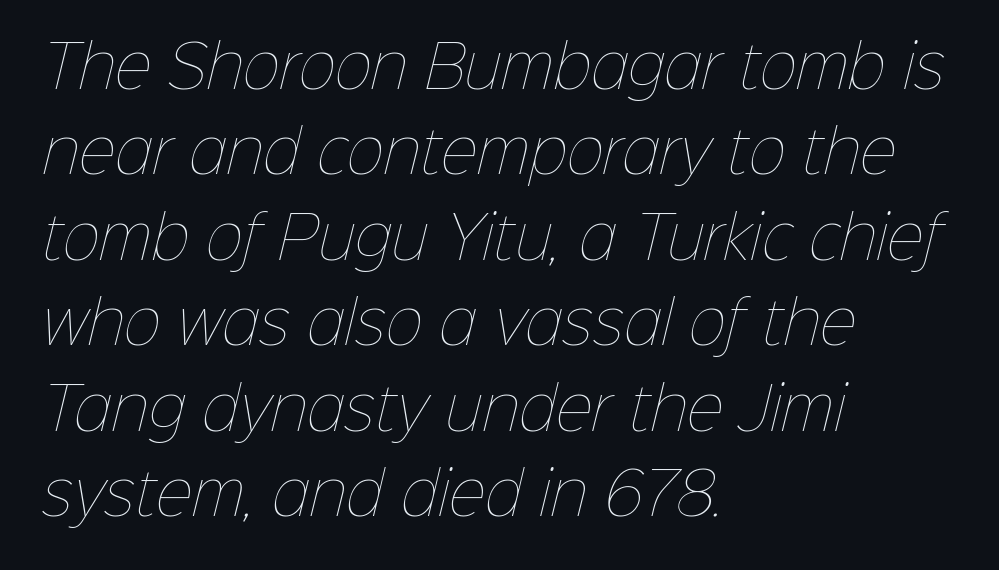
The glyphs are unaccompanied by any horizontal stroke below them. Is this a fixed-width face? No — the glyphs have proportional, varying widths. Teacher's note: observe the even left margin — that is flush-left alignment. This reads as an unemphasized weight, regular at the heaviest. The gaps between neighbouring characters are ordinary and unremarkable. Leading matches the norm, producing a regular column.
